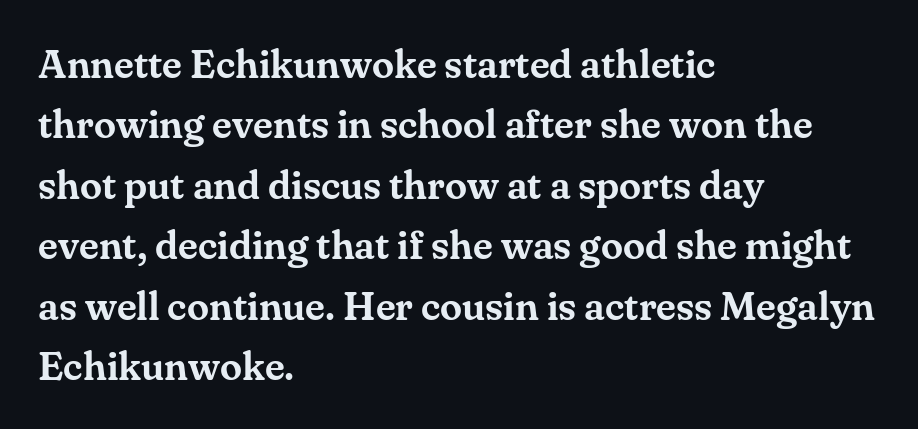
Q: Is the text italic (slanted)? A: No, it is upright.
Q: Is the typeface a serif or a sans-serif typeface? A: Serif.
Q: Is the text underlined? A: No.
Q: How is the paragraph aligned? A: Left-aligned.
Q: Is the spacing between letters normal or unusually wide? A: Normal.
Q: Is the spacing between lines tight, normal or loose? A: Normal.
Q: Width (condensed, normal, or wide)? A: Normal.
Q: Stroke contrast? A: Medium.
Q: x-height? A: Small.
Q: Monospaced? A: No.
